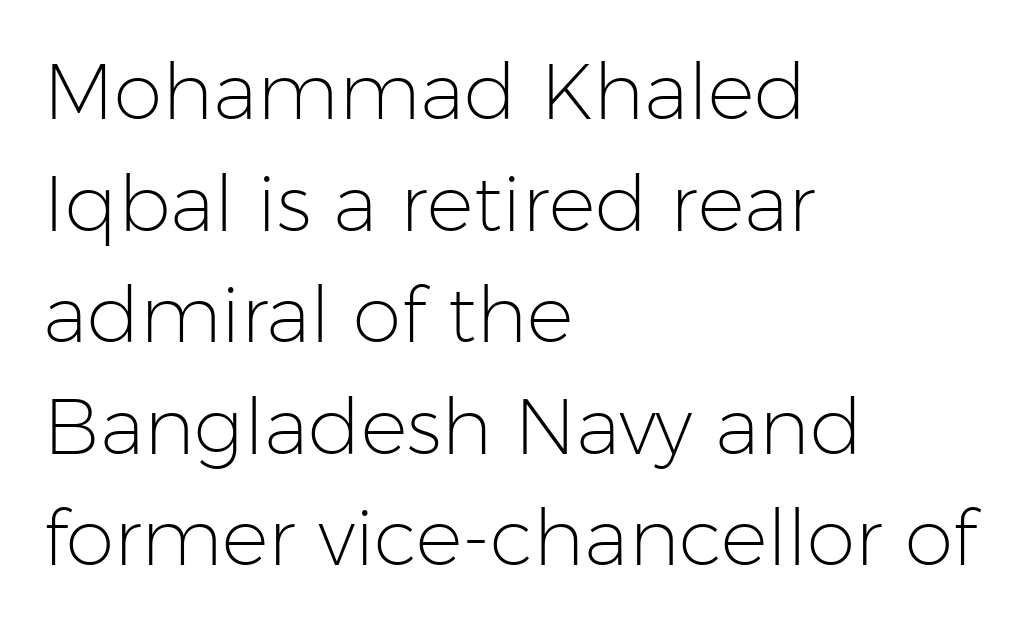
{"serif": "no", "italic": "no", "bold": "no", "weight": "light", "width": "normal", "stroke_contrast": "low", "x_height": "medium", "monospaced": "no", "underline": "no", "align": "left", "line_spacing": "normal", "line_spacing_ratio": 1.43, "letter_spacing": "normal", "letter_spacing_em": 0.0, "glyph_px": 78}
